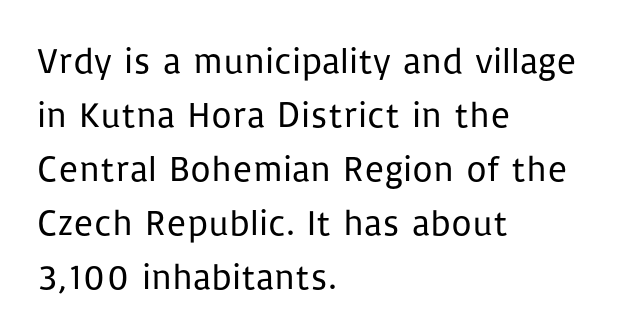
{"serif": "no", "italic": "no", "bold": "no", "weight": "regular", "width": "normal", "stroke_contrast": "low", "x_height": "medium", "monospaced": "no", "underline": "no", "align": "left", "line_spacing": "normal", "line_spacing_ratio": 1.5, "letter_spacing": "normal", "letter_spacing_em": 0.0, "glyph_px": 36}
